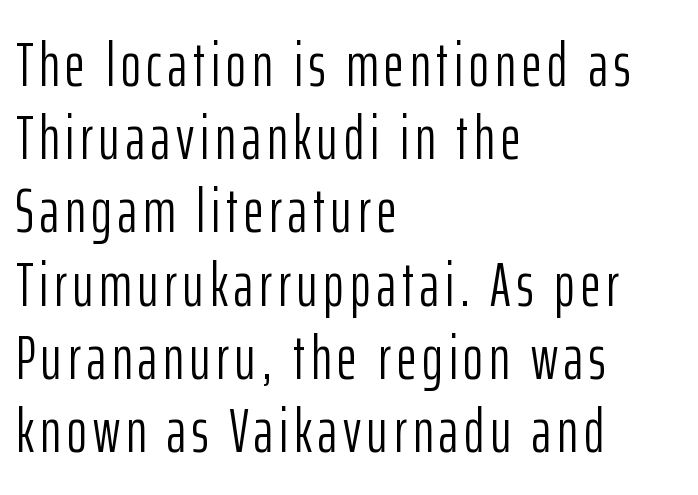
Q: Is the text bold? A: No.
Q: Is the text italic (slanted)? A: No, it is upright.
Q: Is the typeface a serif or a sans-serif typeface? A: Sans-serif.
Q: Is the text underlined? A: No.
Q: How is the paragraph aligned? A: Left-aligned.
Q: Width (condensed, normal, or wide)? A: Condensed.
Q: Stroke contrast? A: Low.
Q: x-height? A: Medium.
Q: Monospaced? A: No.
